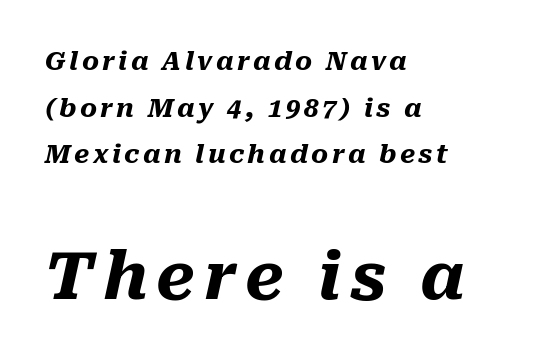
Note the varied advance widths — an 'i' is clearly narrower than an 'm'. Check under the words: just untouched page. Heavy-handed strokes throughout: this text is bold. Line starts are locked; line ends wander. Size contrast runs from small at the top to large at the bottom.
